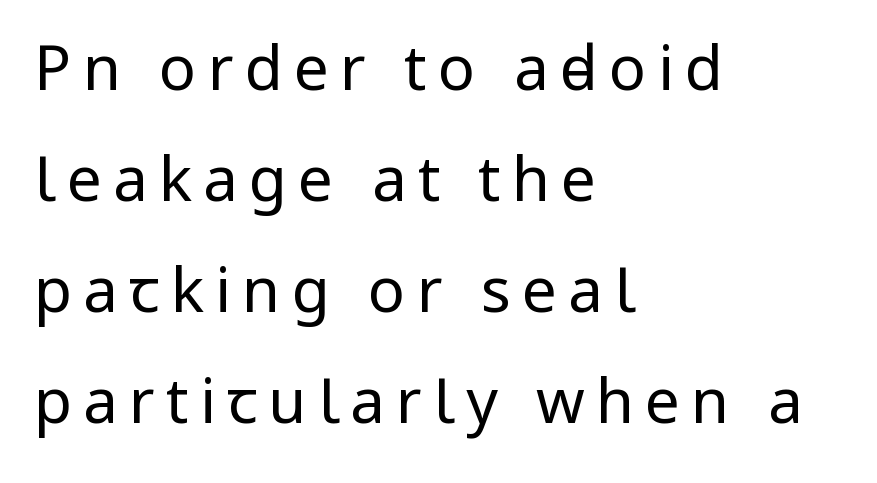
{"serif": "no", "italic": "no", "bold": "no", "weight": "regular", "width": "condensed", "stroke_contrast": "low", "x_height": "large", "monospaced": "no", "underline": "no", "align": "left", "line_spacing_ratio": 1.79, "glyph_px": 62}
